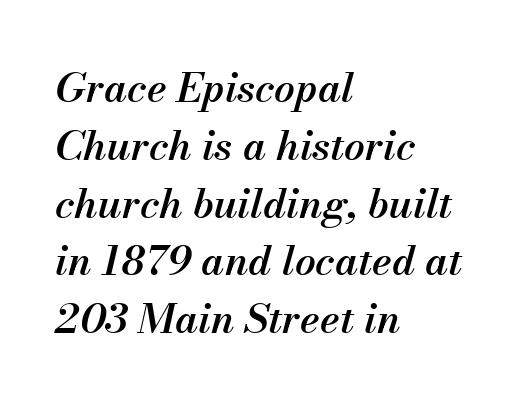
Q: Is the text bold? A: Semi-bold.
Q: Is the text italic (slanted)? A: Yes, it leans right by about 13 degrees.
Q: Is the text underlined? A: No.
Q: How is the paragraph aligned? A: Left-aligned.
Q: Is the spacing between letters normal or unusually wide? A: Normal.
Q: Is the spacing between lines tight, normal or loose? A: Normal.
Q: Width (condensed, normal, or wide)? A: Normal.
Q: Stroke contrast? A: Medium.
Q: x-height? A: Small.
Q: Monospaced? A: No.
